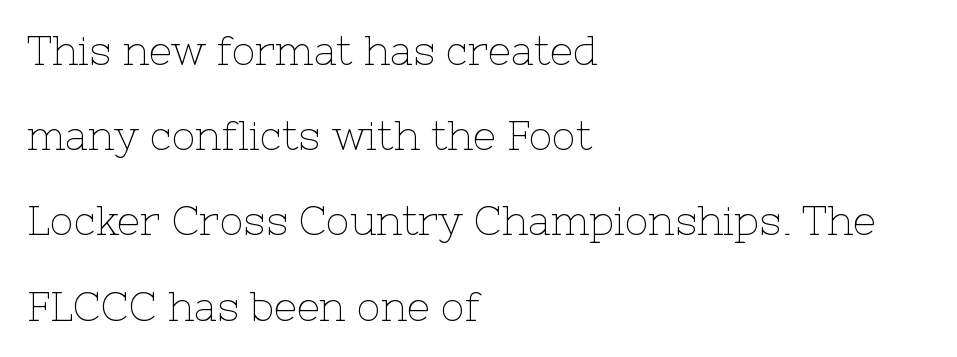
{"serif": "yes", "italic": "no", "bold": "no", "weight": "thin", "width": "normal", "stroke_contrast": "low", "x_height": "medium", "monospaced": "no", "underline": "no", "align": "left", "line_spacing": "loose", "line_spacing_ratio": 2.13, "letter_spacing": "normal", "letter_spacing_em": 0.0, "glyph_px": 40}
